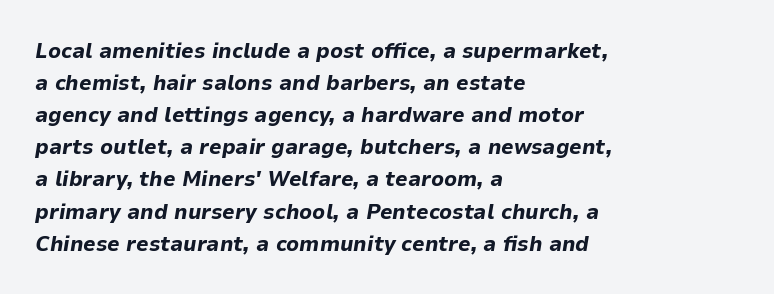
{"italic": "yes", "lean": "right", "slant_degrees": 9, "bold": "yes", "underline": "no", "align": "left", "line_spacing": "normal", "line_spacing_ratio": 1.46, "letter_spacing": "normal", "letter_spacing_em": 0.0, "glyph_px": 22}
